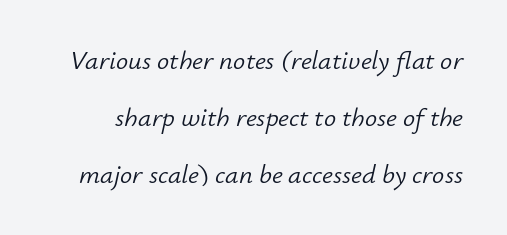
The area under the type is left untouched. The text carries the slant typical of an italic or oblique font. Compared with a typical body face, this is equally light or lighter still. Glyph-to-glyph distance matches everyday printed text. Each new line begins a long way beneath the previous one.
